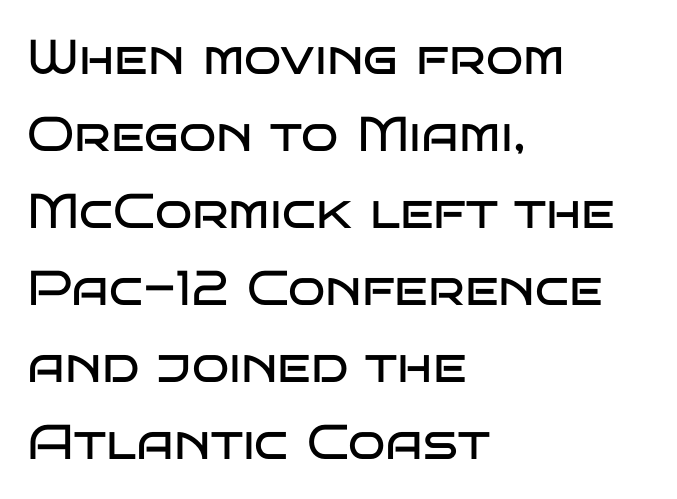
The image shows 49 px regular-weight, wide sans-serif type, upright; set left-aligned, normal line spacing (1.57x), normal letter spacing, not underlined; low stroke contrast and a large x-height.
